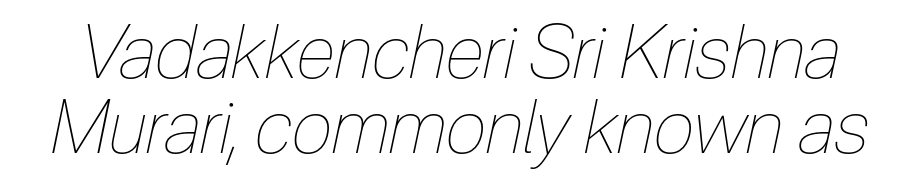
The image shows 74 px thin, condensed type, italic (leaning right); set tight line spacing (1.01x), normal letter spacing, not underlined; low stroke contrast and a medium x-height.
